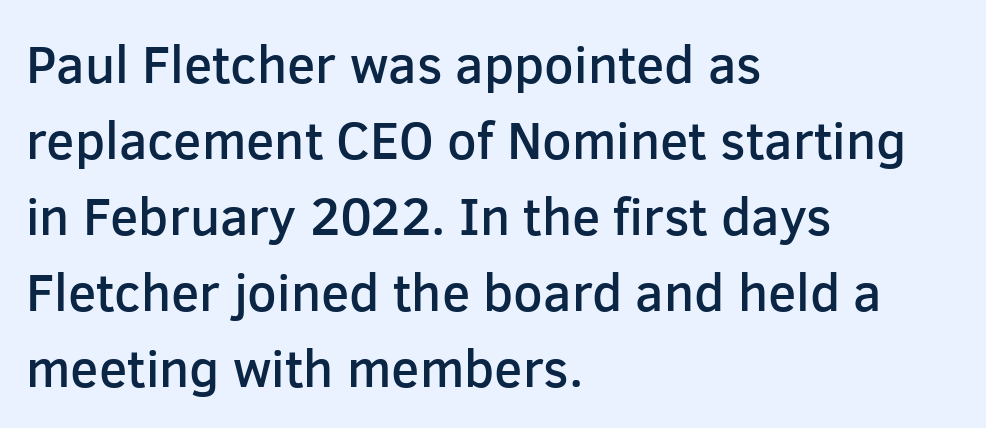
Q: Is the text bold? A: Semi-bold.
Q: Is the text italic (slanted)? A: No, it is upright.
Q: Is the typeface a serif or a sans-serif typeface? A: Sans-serif.
Q: Is the text underlined? A: No.
Q: How is the paragraph aligned? A: Left-aligned.
Q: Is the spacing between letters normal or unusually wide? A: Normal.
Q: Is the spacing between lines tight, normal or loose? A: Normal.
Q: Width (condensed, normal, or wide)? A: Normal.
Q: Stroke contrast? A: Low.
Q: x-height? A: Medium.
Q: Monospaced? A: No.
